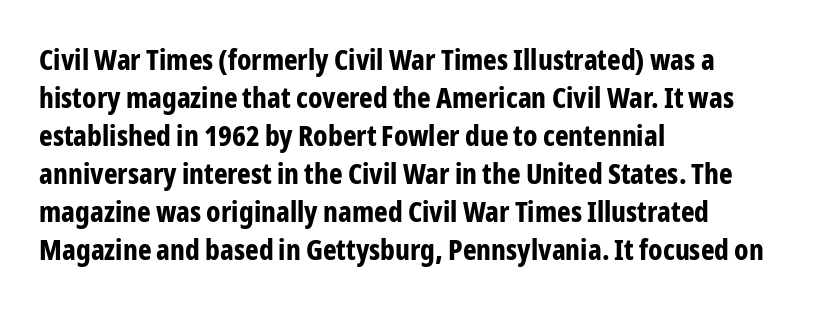
{"serif": "no", "italic": "no", "bold": "yes", "weight": "bold", "width": "condensed", "stroke_contrast": "low", "x_height": "medium", "monospaced": "no", "underline": "no", "align": "left", "line_spacing": "normal", "line_spacing_ratio": 1.31, "letter_spacing": "normal", "letter_spacing_em": 0.0, "glyph_px": 29}
